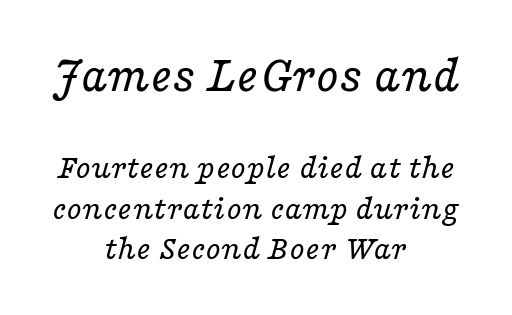
Q: Is the text bold? A: No.
Q: Is the text italic (slanted)? A: Yes, it leans right by about 16 degrees.
Q: Is the typeface a serif or a sans-serif typeface? A: Serif.
Q: Is the text underlined? A: No.
Q: How is the paragraph aligned? A: Centered.
Q: Is the spacing between letters normal or unusually wide? A: Normal.
Q: Is the spacing between lines tight, normal or loose? A: Tight.
Q: Which block of text is set in a larger size, the first (top) or the second (bottom)? A: The first (top) one.
Q: Width (condensed, normal, or wide)? A: Wide.
Q: Stroke contrast? A: Low.
Q: x-height? A: Medium.
Q: Monospaced? A: No.
